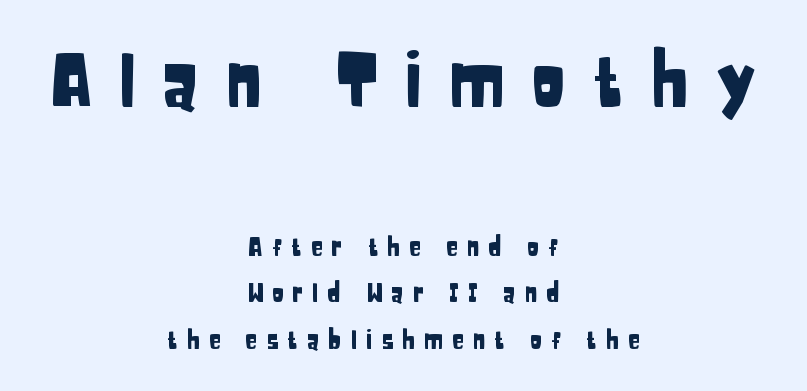
Do the characters align in a grid? No, the font is proportional. This is the regular roman posture of the typeface. The passage shown is typeset with a sans-serif family. Display-style spreading of the glyphs; the letterfit is very open. Does the bottom block carry the larger type? No, the top block does. Unmarked baselines from the first word to the last.
